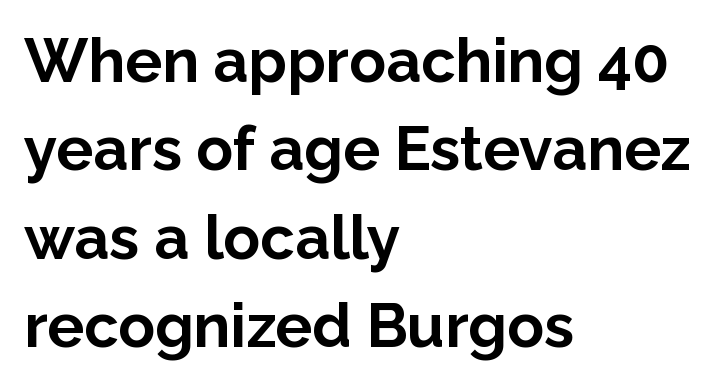
{"serif": "no", "italic": "no", "bold": "yes", "weight": "bold", "width": "normal", "stroke_contrast": "low", "x_height": "medium", "monospaced": "no", "underline": "no", "align": "left", "line_spacing": "normal", "line_spacing_ratio": 1.45, "letter_spacing": "normal", "letter_spacing_em": 0.0, "glyph_px": 61}
